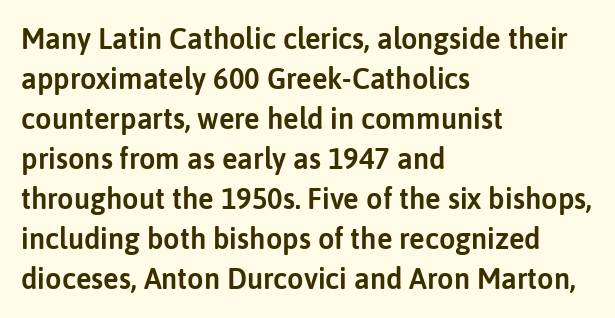
{"serif": "no", "italic": "no", "width": "normal", "stroke_contrast": "low", "x_height": "medium", "monospaced": "no", "underline": "no", "align": "left", "line_spacing": "normal", "line_spacing_ratio": 1.38, "letter_spacing": "normal", "letter_spacing_em": 0.0, "glyph_px": 29}
